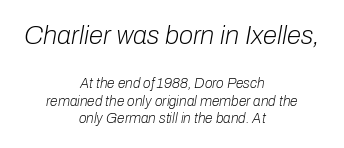
The image shows 26 px text type, italic (leaning right); set centered, normal line spacing (1.27x), normal letter spacing, not underlined; the first (top) block is 1.86x larger.
